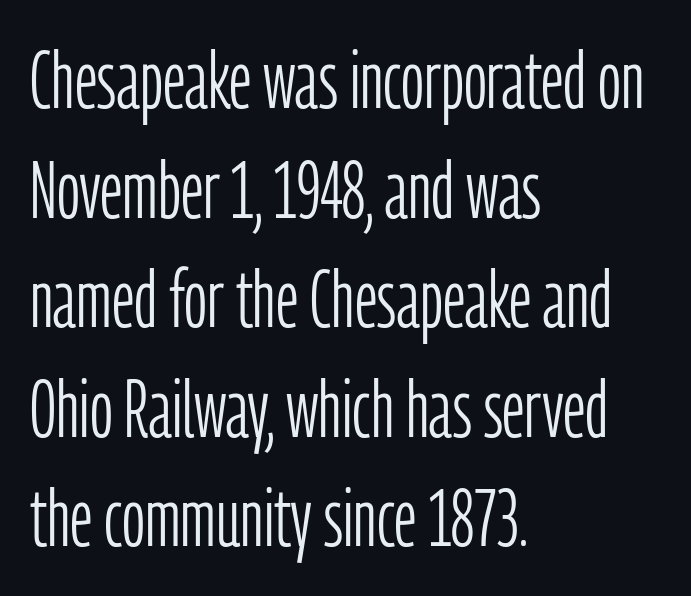
The type family on display is of the sans-serif kind. The passage shown stacks its lines at a standard gap. Any mark beneath the type? The region is blank. This rendering leaves character spacing at its baseline value. Think of a printed novel: that variable character pitch is what you see here. The strokes carry an ordinary text weight at most.
